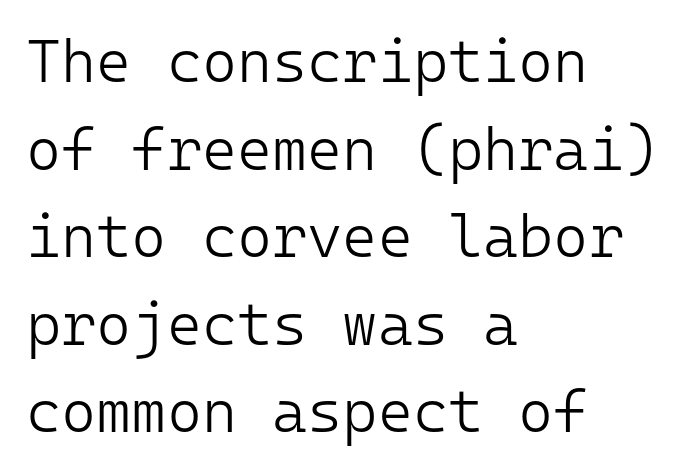
A student would call this left alignment; a typographer would say flush left, rag right. A typesetter would label this face a sans. Leading matches the norm, producing a regular column. Each row of text sits above clean, open space. Think standard paragraph weight, or any step lighter than that.
